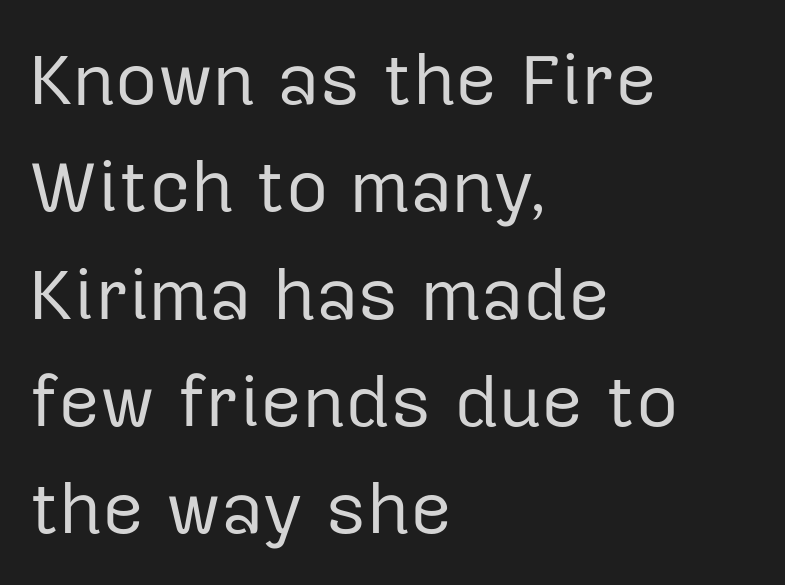
Nope, no serifs anywhere on these letters. The letters advance in unequal steps, a hallmark of proportional type. Letters have the restrained weight of plain body copy at most. The baseline area is clear.
